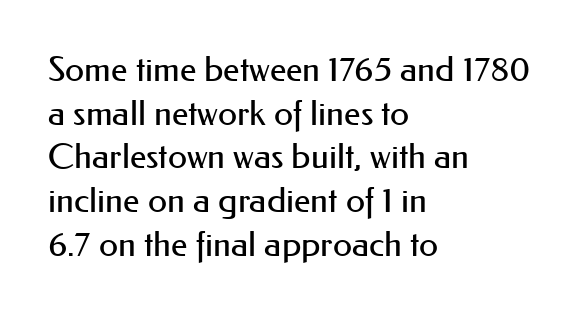
This rendering uses left alignment, leaving the right contour irregular. The lettering holds an erect, upright posture throughout. Note the varied advance widths — an 'i' is clearly narrower than an 'm'. A typesetter would call this zero additional tracking. These lines are composed in type without serifs.
